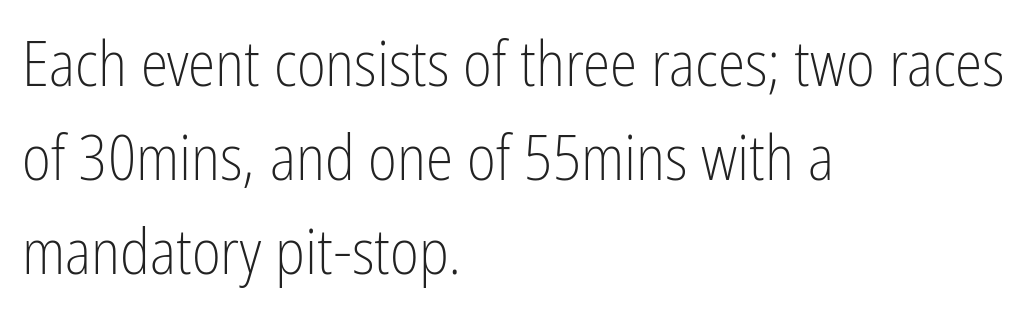
The image shows 62 px light, condensed sans-serif type, upright; set left-aligned, normal line spacing (1.52x), normal letter spacing, not underlined; low stroke contrast and a medium x-height.
